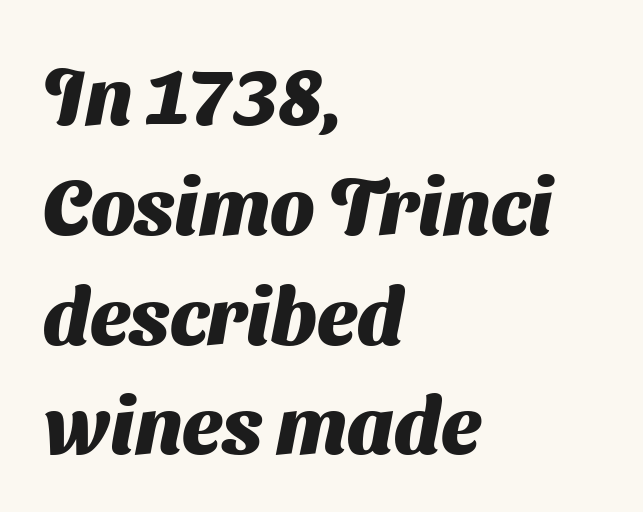
{"serif": "no", "bold": "yes", "weight": "heavy", "width": "normal", "stroke_contrast": "medium", "x_height": "medium", "monospaced": "no", "underline": "no", "align": "left", "line_spacing": "normal", "line_spacing_ratio": 1.39, "letter_spacing": "normal", "letter_spacing_em": 0.0, "glyph_px": 79}
